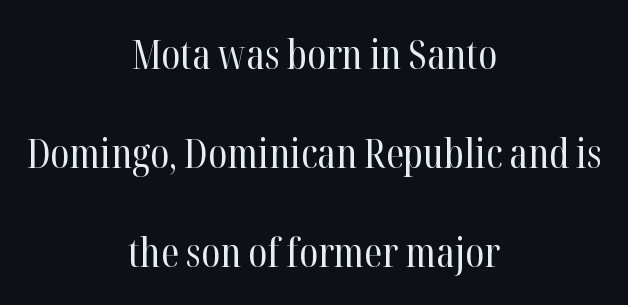
The image shows 41 px regular-weight, condensed serif type, upright; set centered, loose line spacing (2.41x), normal letter spacing, not underlined; high stroke contrast and a medium x-height.
